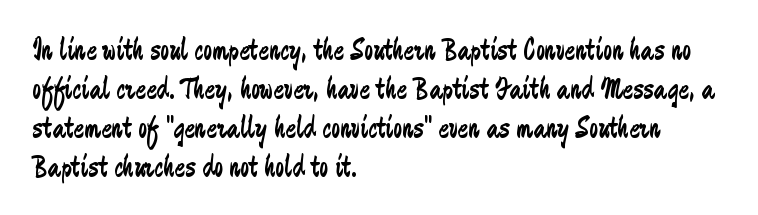
The image shows 32 px regular-weight, condensed sans-serif type; set left-aligned, line spacing 1.22x, normal letter spacing, not underlined; low stroke contrast and a medium x-height.
